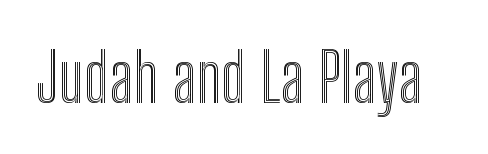
The image shows 68 px condensed type, upright; set normal letter spacing, not underlined; a medium x-height.
